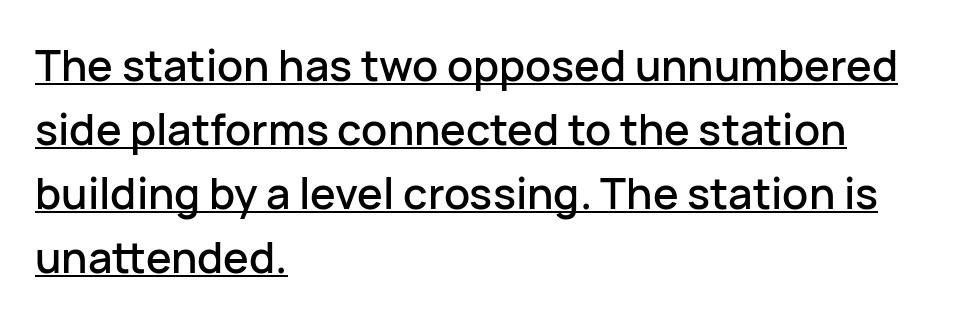
Quick note: interline space is typical. You could not count columns in this text — the font is proportionally spaced. Is the letter spacing exaggerated? No — it looks like the ordinary default. Where is the straight margin? On the left. Somebody hit Ctrl+U on this one — the words are underlined.
